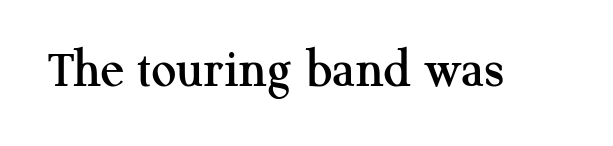
The image shows 55 px serif type, upright; set normal letter spacing, not underlined; medium stroke contrast and a medium x-height.
